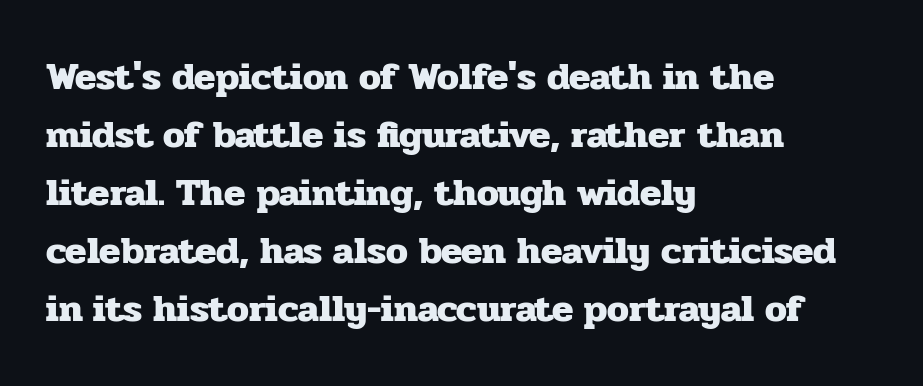
{"serif": "yes", "italic": "no", "bold": "yes", "weight": "heavy", "width": "normal", "stroke_contrast": "low", "x_height": "medium", "monospaced": "no", "underline": "no", "align": "left", "line_spacing": "normal", "line_spacing_ratio": 1.49, "letter_spacing": "normal", "letter_spacing_em": 0.0, "glyph_px": 39}
